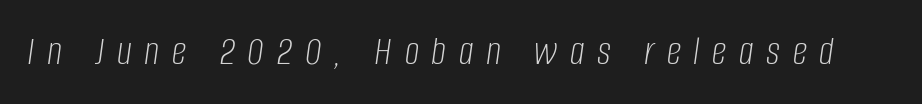
Descender tails drop into unmarked territory. Observe the lean: these are italic letterforms. No heavy texture on the line: the type isn't bold. A typesetter would call this proportional, since set widths differ per character. A typesetter would call this heavily tracked-out type.
